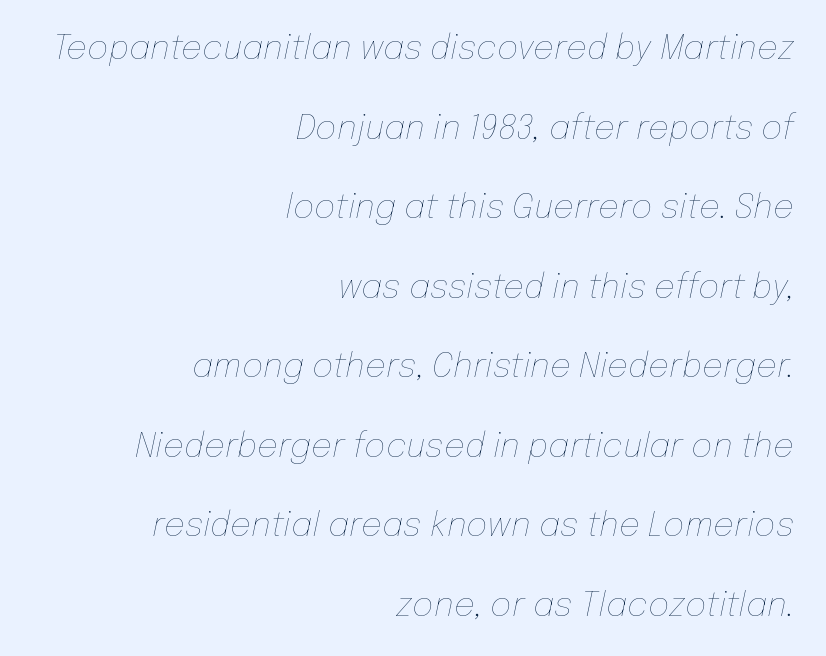
Descender tails drop into unmarked territory. The line texture is even and compact thanks to regular tracking. The letters advance in unequal steps, a hallmark of proportional type. This rendering uses right alignment, leaving the left contour irregular. The face used here has a pronounced slope to its letters. The space between consecutive lines is lavish.
